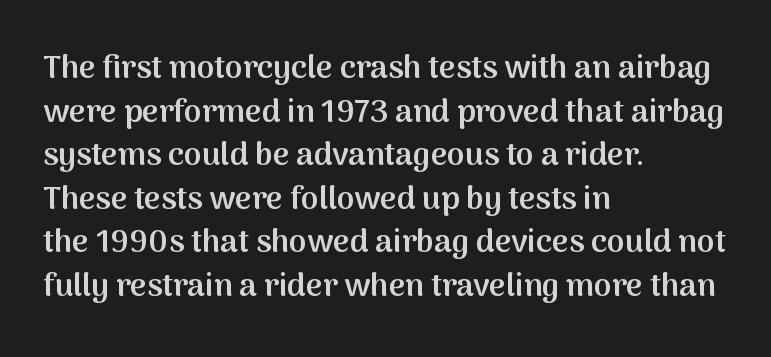
{"serif": "no", "italic": "no", "bold": "semi", "weight": "semibold", "width": "normal", "stroke_contrast": "medium", "x_height": "medium", "monospaced": "no", "underline": "no", "align": "left", "line_spacing": "normal", "line_spacing_ratio": 1.36, "letter_spacing": "normal", "letter_spacing_em": 0.0, "glyph_px": 32}
